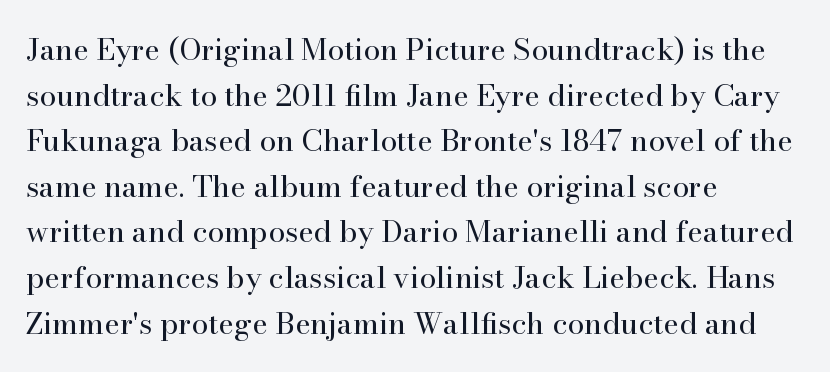
The image shows 30 px regular-weight serif type, upright; set left-aligned, normal line spacing (1.52x), normal letter spacing, not underlined; high stroke contrast and a small x-height.
